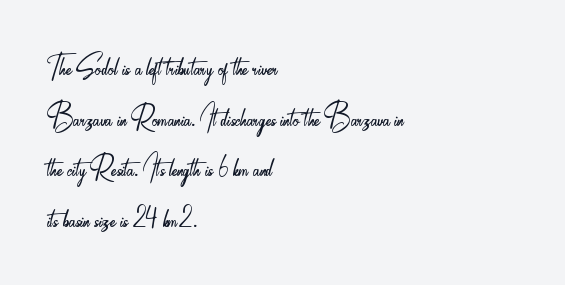
Character widths vary here, with narrow letters taking less room than wide ones. Is there much room between lines? A standard amount, neither cramped nor airy. Check under the words: just untouched page. Serif or sans? Sans — the stroke terminals are bare. The letterforms sit at book weight or below.
